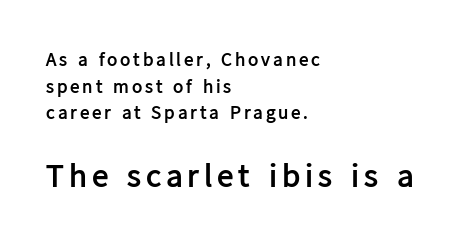
No word sits above an underline. Posture: vertical. Check where the strokes stop: nothing finishes them off — pure sans. Character widths vary here, with narrow letters taking less room than wide ones. The text block is weighted toward the left margin, trailing off unevenly rightward. Summary of weight: heavy, a full bold.
